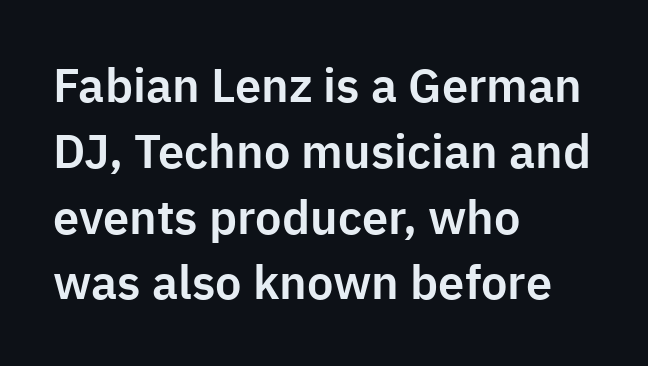
The image shows 47 px sans-serif type, upright; set left-aligned, normal line spacing (1.4x), normal letter spacing, not underlined; low stroke contrast and a medium x-height.
